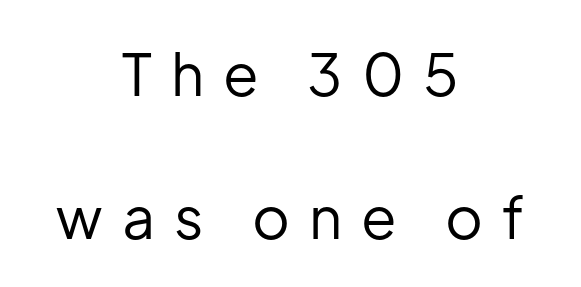
Q: Is the text bold? A: No.
Q: Is the text italic (slanted)? A: No, it is upright.
Q: Is the typeface a serif or a sans-serif typeface? A: Sans-serif.
Q: Is the text underlined? A: No.
Q: How is the paragraph aligned? A: Centered.
Q: Is the spacing between letters normal or unusually wide? A: Unusually wide.
Q: Is the spacing between lines tight, normal or loose? A: Loose.
Q: Width (condensed, normal, or wide)? A: Normal.
Q: Stroke contrast? A: Low.
Q: x-height? A: Medium.
Q: Monospaced? A: No.
